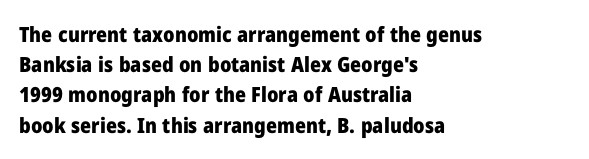
Emphasis by weight is at full strength: bold. Compared with typical body copy, the letter spacing here is the same. The passage shown is not underscored anywhere. Each new line begins a customary step beneath the previous one.
